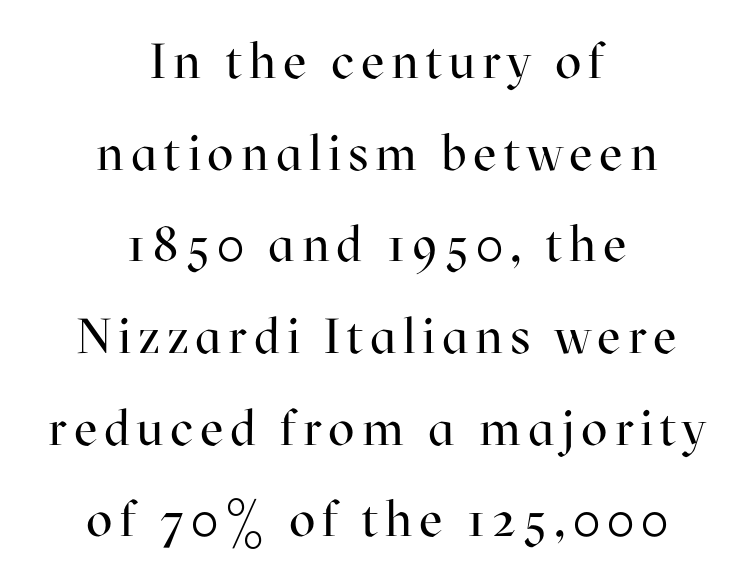
Quick note: not italic, upright. The face used here is proportionally spaced, like ordinary book or web type. One-word summary of the alignment: center. Vertical stems look standard width or narrower in stroke. Unmarked baselines from the first word to the last.
